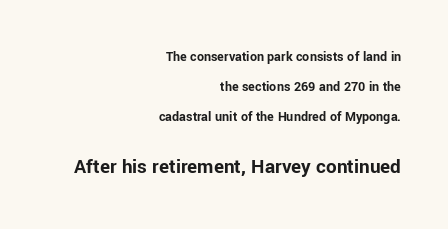
{"italic": "no", "bold": "yes", "underline": "no", "align": "right", "line_spacing": "loose", "line_spacing_ratio": 2.13, "letter_spacing": "normal", "letter_spacing_em": 0.0, "larger_block": "second", "size_ratio": 1.5, "glyph_px": 21}
